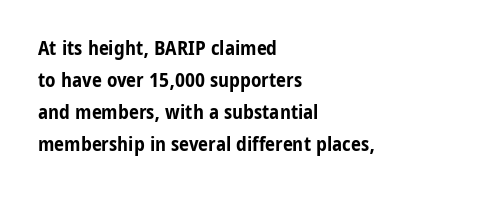
The passage shown is emphatically bold. Clear beneath every line of the passage. Characters remain perfectly vertical along every line. These lines sit exactly where default settings would place them. The horizontal fit of the characters is conventional and even. Each line starts at the same left margin while the right side varies.
